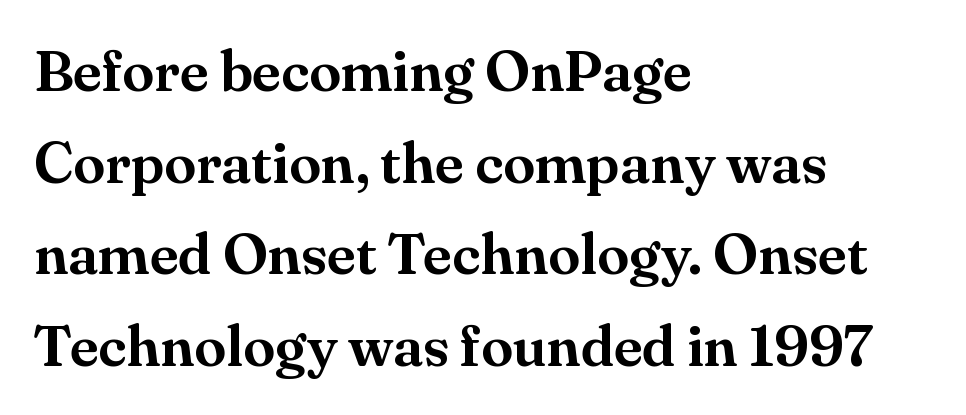
Q: Is the text italic (slanted)? A: No, it is upright.
Q: Is the typeface a serif or a sans-serif typeface? A: Serif.
Q: Is the text underlined? A: No.
Q: How is the paragraph aligned? A: Left-aligned.
Q: Is the spacing between letters normal or unusually wide? A: Normal.
Q: Is the spacing between lines tight, normal or loose? A: Normal.
Q: Width (condensed, normal, or wide)? A: Normal.
Q: Stroke contrast? A: Medium.
Q: x-height? A: Small.
Q: Monospaced? A: No.
